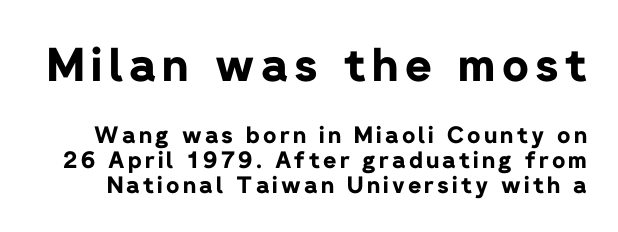
Q: Is the text bold? A: Yes.
Q: Is the text italic (slanted)? A: No, it is upright.
Q: Is the typeface a serif or a sans-serif typeface? A: Sans-serif.
Q: Is the text underlined? A: No.
Q: Is the spacing between lines tight, normal or loose? A: Tight.
Q: Which block of text is set in a larger size, the first (top) or the second (bottom)? A: The first (top) one.
Q: Width (condensed, normal, or wide)? A: Normal.
Q: Stroke contrast? A: Low.
Q: x-height? A: Medium.
Q: Monospaced? A: No.
